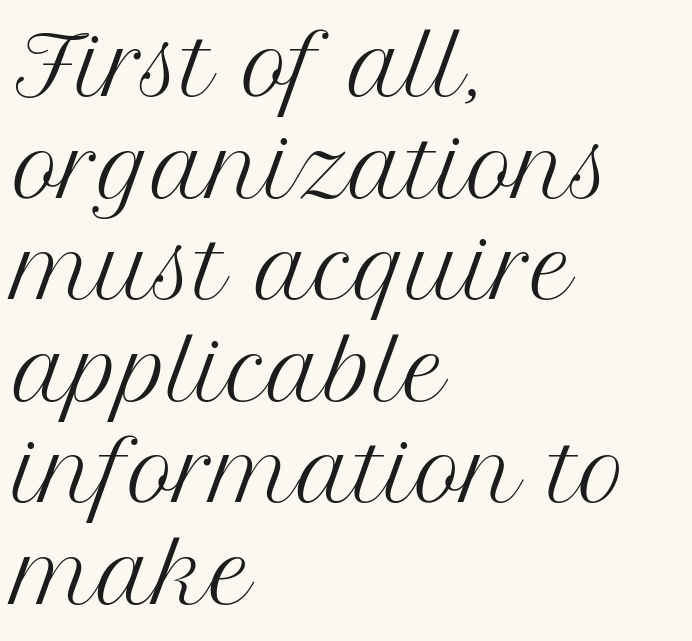
Q: Is the text bold? A: No.
Q: Is the text italic (slanted)? A: Yes.
Q: Is the text underlined? A: No.
Q: How is the paragraph aligned? A: Left-aligned.
Q: Is the spacing between letters normal or unusually wide? A: Normal.
Q: Is the spacing between lines tight, normal or loose? A: Normal.
Q: Width (condensed, normal, or wide)? A: Normal.
Q: Stroke contrast? A: Medium.
Q: x-height? A: Medium.
Q: Monospaced? A: No.
